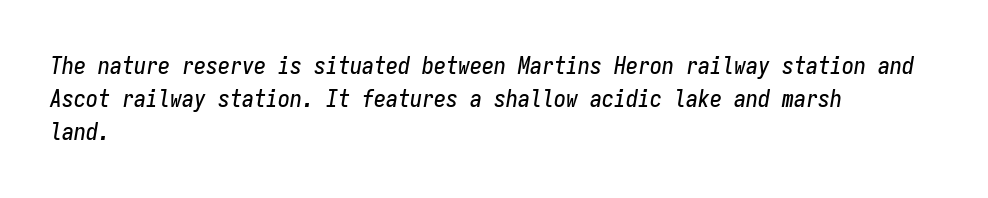
{"italic": "yes", "lean": "right", "slant_degrees": 9, "underline": "no", "align": "left", "line_spacing": "normal", "line_spacing_ratio": 1.38, "letter_spacing": "normal", "letter_spacing_em": 0.0, "glyph_px": 24}
